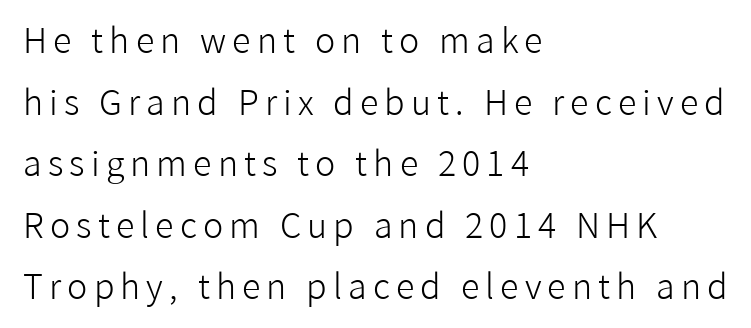
The image shows 34 px light sans-serif type, upright; set left-aligned, line spacing 1.81x, not underlined; low stroke contrast and a medium x-height.
